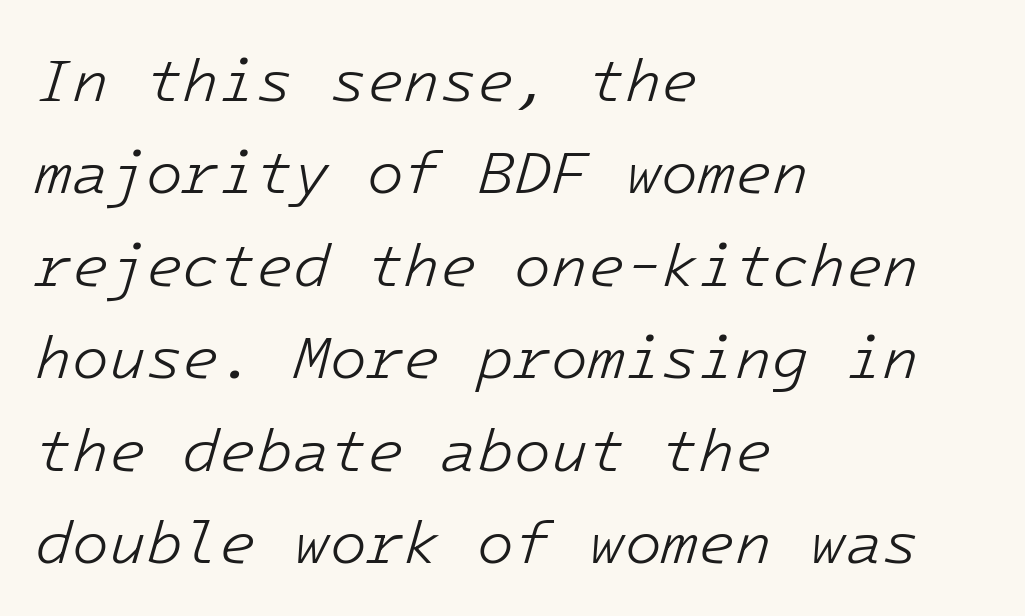
{"italic": "yes", "lean": "right", "slant_degrees": 16, "bold": "no", "weight": "light", "width": "normal", "stroke_contrast": "low", "x_height": "medium", "monospaced": "yes", "underline": "no", "align": "left", "line_spacing": "normal", "line_spacing_ratio": 1.54, "letter_spacing": "normal", "letter_spacing_em": 0.0, "glyph_px": 60}
